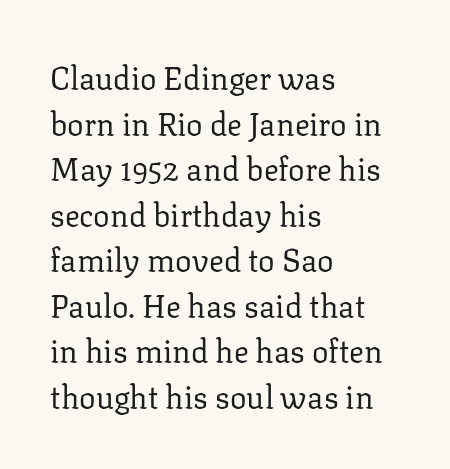
Q: Is the text bold? A: No.
Q: Is the text italic (slanted)? A: No, it is upright.
Q: Is the typeface a serif or a sans-serif typeface? A: Serif.
Q: Is the text underlined? A: No.
Q: How is the paragraph aligned? A: Left-aligned.
Q: Is the spacing between letters normal or unusually wide? A: Normal.
Q: Is the spacing between lines tight, normal or loose? A: Normal.
Q: Width (condensed, normal, or wide)? A: Normal.
Q: Stroke contrast? A: Low.
Q: x-height? A: Medium.
Q: Monospaced? A: No.
